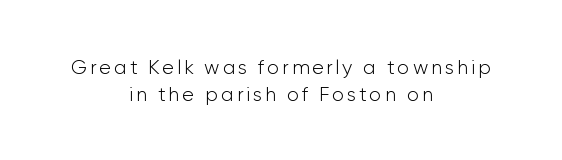
{"italic": "no", "bold": "no", "underline": "no", "align": "center", "line_spacing": "normal", "line_spacing_ratio": 1.33, "glyph_px": 20}
